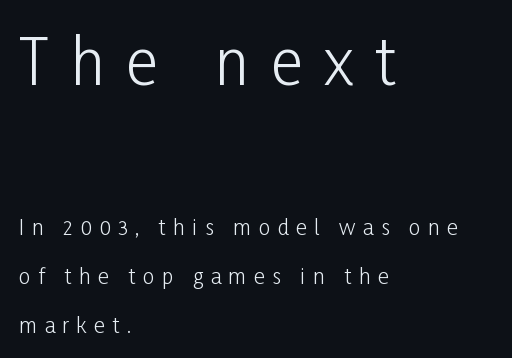
{"serif": "no", "italic": "no", "bold": "no", "weight": "light", "width": "condensed", "stroke_contrast": "low", "x_height": "medium", "monospaced": "no", "underline": "no", "align": "left", "line_spacing": "loose", "line_spacing_ratio": 2.32, "letter_spacing": "wide", "letter_spacing_em": 0.35, "larger_block": "first", "size_ratio": 2.95, "glyph_px": 62}
